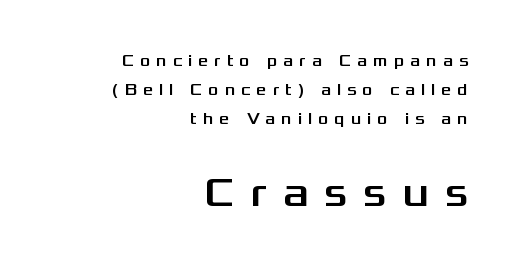
The image shows 41 px wide sans-serif type, upright; set right-aligned, line spacing 1.82x, unusually wide letter spacing (+0.37 em), not underlined; the second (bottom) block is 2.56x larger; medium stroke contrast and a medium x-height.
